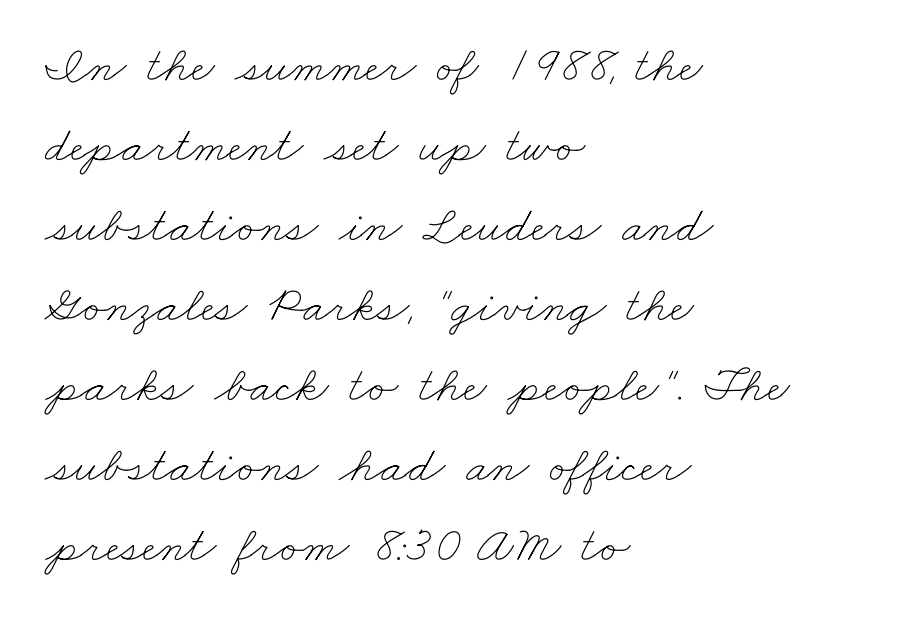
The image shows 51 px thin, wide type; set left-aligned, normal line spacing (1.57x), normal letter spacing, not underlined; low stroke contrast and a small x-height.
